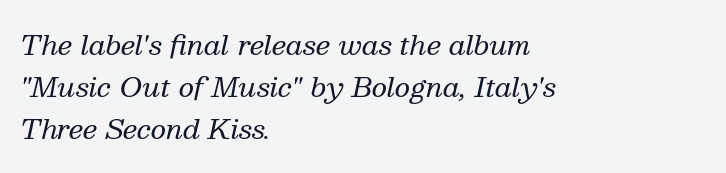
Standard letterfit; no display-style spreading of the glyphs. The gap between lines stays unmarked. Each new line begins a customary step beneath the previous one. A light-to-regular cut is what we see here.
